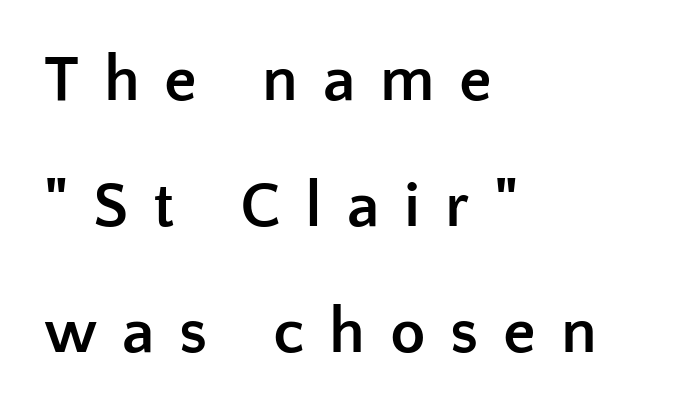
{"serif": "no", "italic": "no", "bold": "yes", "weight": "semibold", "width": "normal", "stroke_contrast": "low", "x_height": "medium", "monospaced": "no", "underline": "no", "align": "left", "line_spacing": "loose", "line_spacing_ratio": 1.94, "letter_spacing": "wide", "letter_spacing_em": 0.38, "glyph_px": 65}
